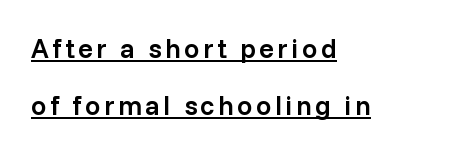
Q: Is the text bold? A: Semi-bold.
Q: Is the text italic (slanted)? A: No, it is upright.
Q: Is the text underlined? A: Yes.
Q: How is the paragraph aligned? A: Left-aligned.
Q: Is the spacing between lines tight, normal or loose? A: Loose.
